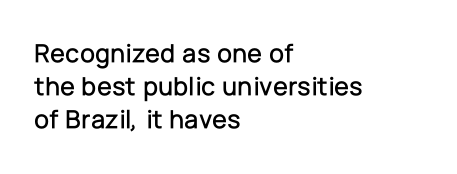
Q: Is the text italic (slanted)? A: No, it is upright.
Q: Is the text underlined? A: No.
Q: How is the paragraph aligned? A: Left-aligned.
Q: Is the spacing between letters normal or unusually wide? A: Normal.
